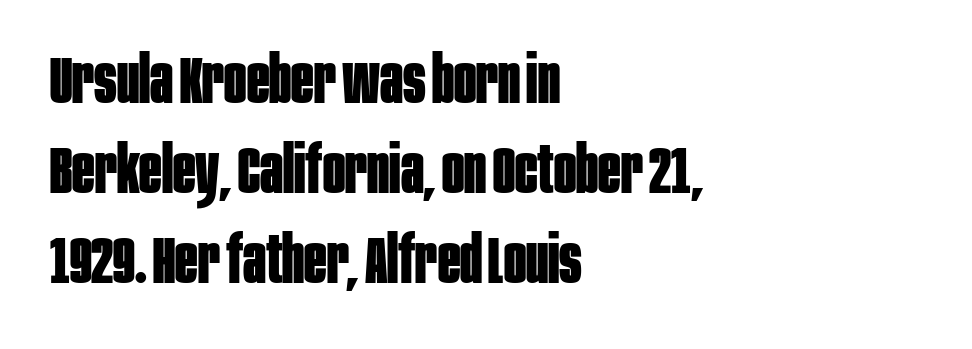
The image shows 66 px bold, condensed sans-serif type, upright; set left-aligned, normal line spacing (1.36x), normal letter spacing, not underlined; low stroke contrast and a large x-height.
